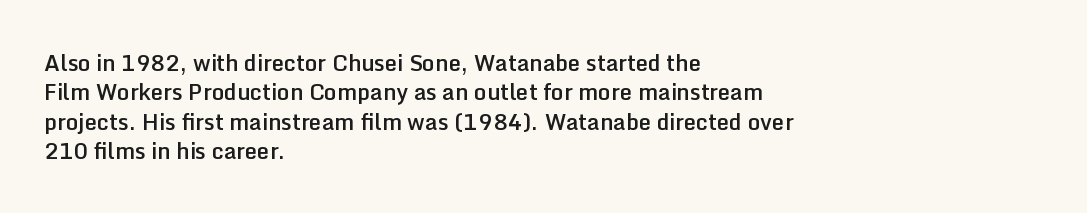
Q: Is the text bold? A: Semi-bold.
Q: Is the text italic (slanted)? A: No, it is upright.
Q: Is the text underlined? A: No.
Q: How is the paragraph aligned? A: Left-aligned.
Q: Is the spacing between letters normal or unusually wide? A: Normal.
Q: Is the spacing between lines tight, normal or loose? A: Normal.
